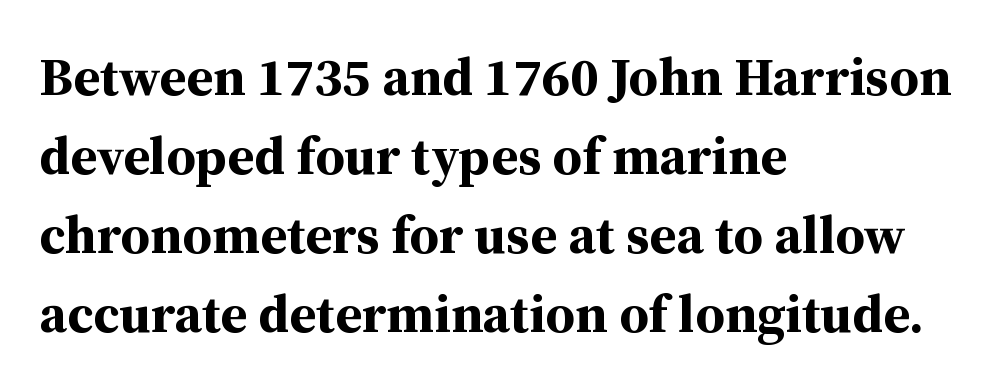
The image shows 54 px bold serif type, upright; set left-aligned, normal line spacing (1.46x), normal letter spacing, not underlined; medium stroke contrast and a medium x-height.
